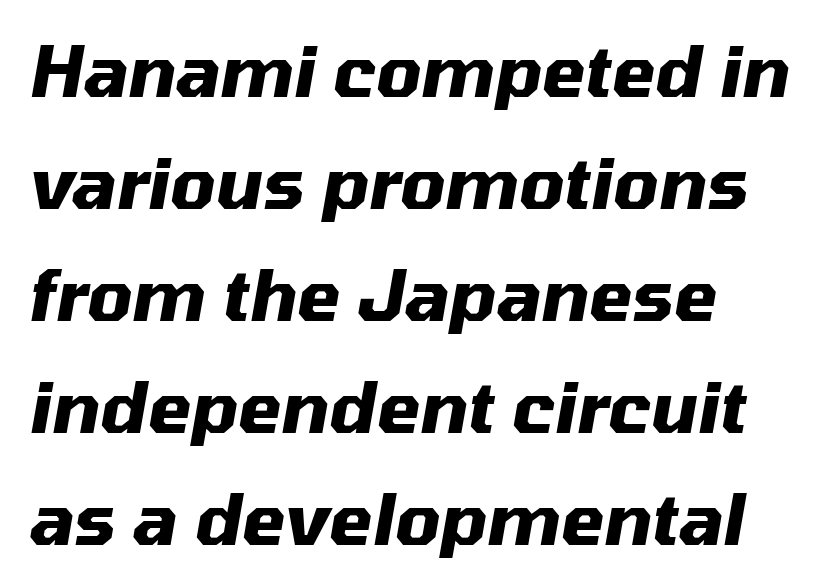
The compositor pushed each line to the left boundary. Observe the ordinary spacing: letters are neighbours, not strangers. A dark, heavy texture on the line: the type is bold. If you measured baseline to baseline, you'd find a middling distance. Do the characters align in a grid? No, the font is proportional.
